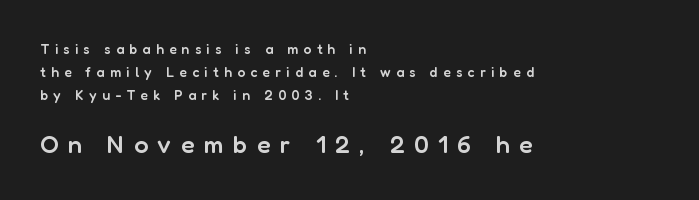
{"italic": "no", "bold": "semi", "underline": "no", "align": "left", "line_spacing": "normal", "line_spacing_ratio": 1.63, "letter_spacing": "wide", "letter_spacing_em": 0.38, "larger_block": "second", "size_ratio": 1.79, "glyph_px": 25}
